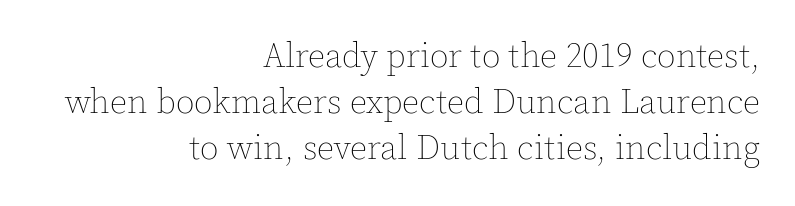
Q: Is the text bold? A: No.
Q: Is the text italic (slanted)? A: No, it is upright.
Q: Is the text underlined? A: No.
Q: How is the paragraph aligned? A: Right-aligned.
Q: Is the spacing between letters normal or unusually wide? A: Normal.
Q: Is the spacing between lines tight, normal or loose? A: Normal.
Q: Width (condensed, normal, or wide)? A: Normal.
Q: x-height? A: Medium.
Q: Monospaced? A: No.
